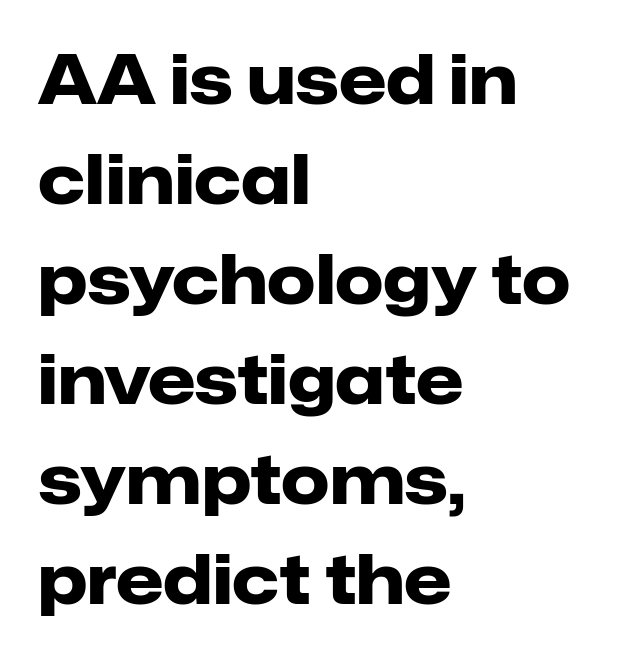
Q: Is the text bold? A: Yes.
Q: Is the text italic (slanted)? A: No, it is upright.
Q: Is the typeface a serif or a sans-serif typeface? A: Sans-serif.
Q: Is the text underlined? A: No.
Q: How is the paragraph aligned? A: Left-aligned.
Q: Is the spacing between letters normal or unusually wide? A: Normal.
Q: Is the spacing between lines tight, normal or loose? A: Normal.
Q: Width (condensed, normal, or wide)? A: Normal.
Q: Stroke contrast? A: Low.
Q: x-height? A: Medium.
Q: Monospaced? A: No.
